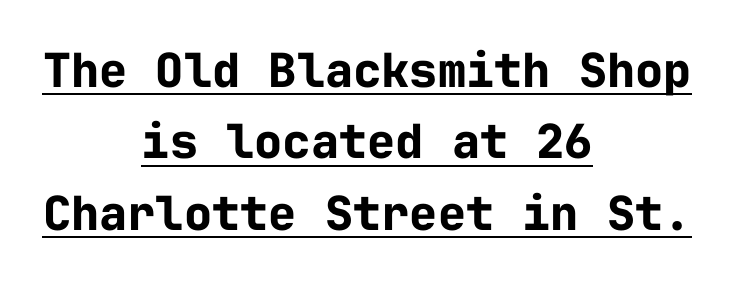
Both edges are ragged and mirror each other, which tells us the setting is centered. A continuous stroke trails under the words, as in a hyperlink. Every character here occupies the same horizontal width, giving the sample a typewriter-like rhythm. Observe the absence of serifs on each vertical stroke in this sample.
